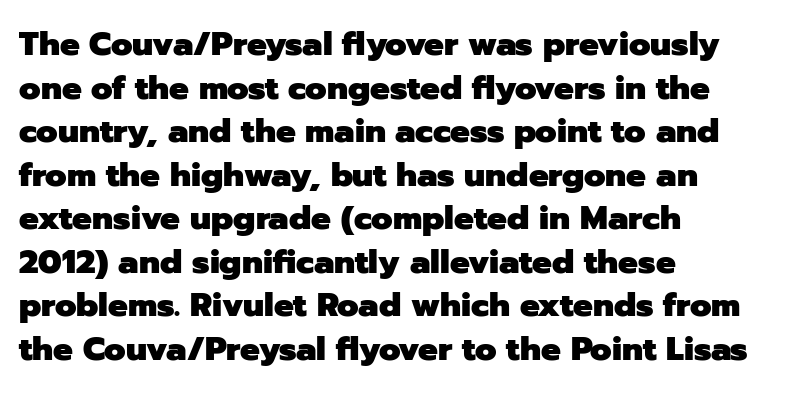
Italic: no, the glyphs are upright roman. Lines of text with bare space underneath. Quick note: interline space is typical. Stroke terminals: plain, sans-serif.
